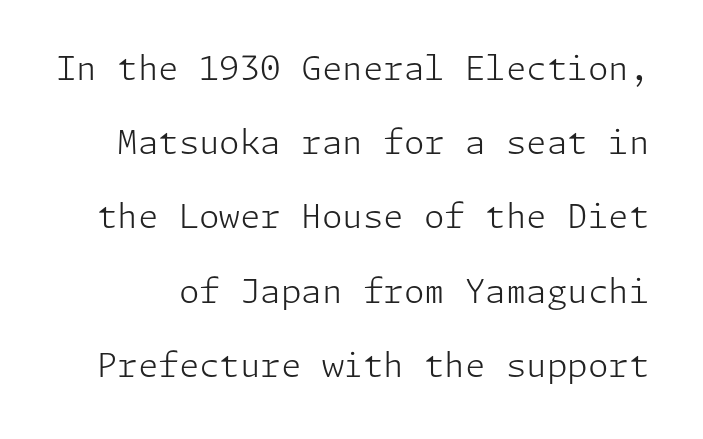
{"serif": "no", "italic": "no", "bold": "no", "weight": "light", "width": "normal", "stroke_contrast": "low", "x_height": "medium", "underline": "no", "line_spacing": "loose", "line_spacing_ratio": 2.25, "letter_spacing": "normal", "letter_spacing_em": 0.0, "glyph_px": 33}
